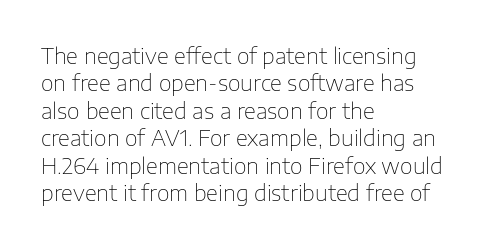
Q: Is the text bold? A: No.
Q: Is the text italic (slanted)? A: No, it is upright.
Q: Is the text underlined? A: No.
Q: How is the paragraph aligned? A: Left-aligned.
Q: Is the spacing between letters normal or unusually wide? A: Normal.
Q: Is the spacing between lines tight, normal or loose? A: Normal.
